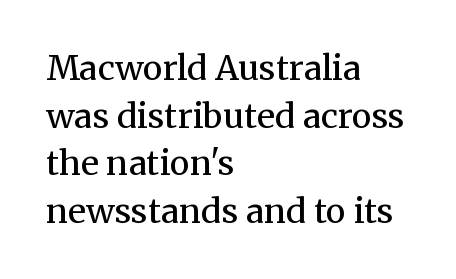
The image shows 34 px regular-weight serif type, upright; set left-aligned, normal line spacing (1.4x), normal letter spacing, not underlined; medium stroke contrast and a medium x-height.
